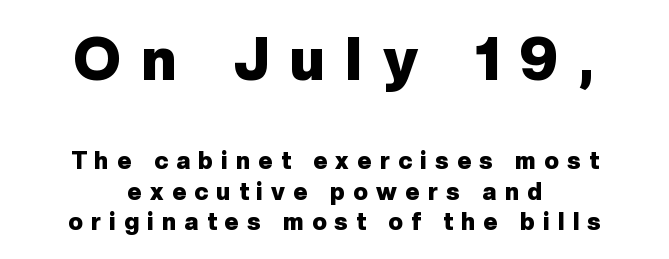
Each line is balanced around a shared central axis. Typographic density is high because the face is bold. This sample uses a sans-serif face. The rendering uses natural spacing where letterforms have individual widths. Underline: absent. Scale decreases going downward across the two blocks.
